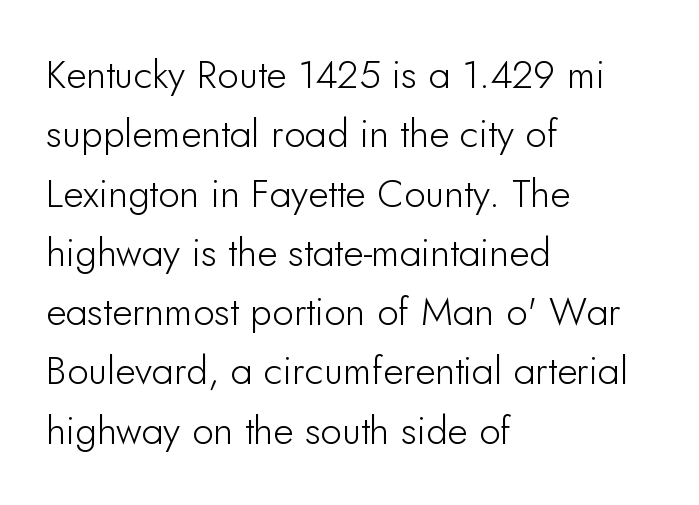
The image shows 39 px sans-serif type, upright; set left-aligned, normal line spacing (1.52x), normal letter spacing, not underlined; low stroke contrast and a small x-height.
